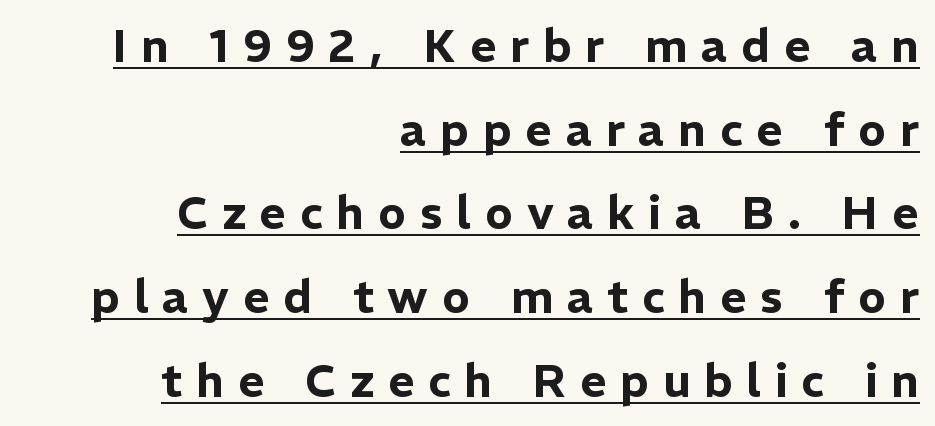
Where is the straight margin? On the right. Is this a fixed-width face? No — the glyphs have proportional, varying widths. Each letter's strokes conclude bluntly, with no projecting serifs. Rendered with straight, roman letterforms. These lines have a slow, spaced-out rhythm from letter to letter.
